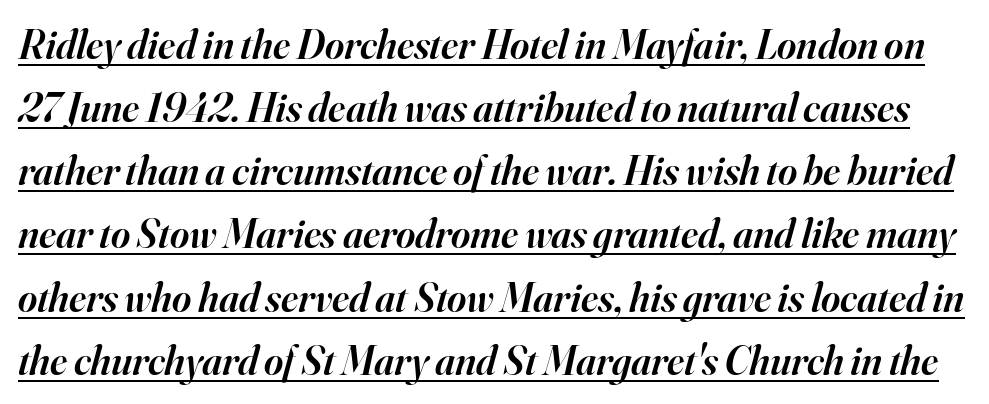
The image shows 41 px semibold serif type, italic (leaning right); set normal line spacing (1.54x), normal letter spacing, underlined; high stroke contrast and a small x-height.
